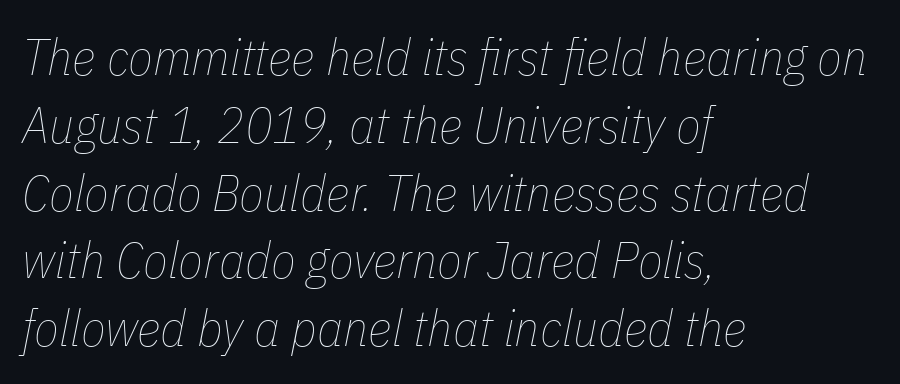
{"italic": "yes", "lean": "right", "slant_degrees": 11, "bold": "no", "weight": "thin", "width": "condensed", "stroke_contrast": "low", "x_height": "medium", "monospaced": "no", "underline": "no", "align": "left", "line_spacing": "normal", "line_spacing_ratio": 1.33, "letter_spacing": "normal", "letter_spacing_em": 0.0, "glyph_px": 51}
